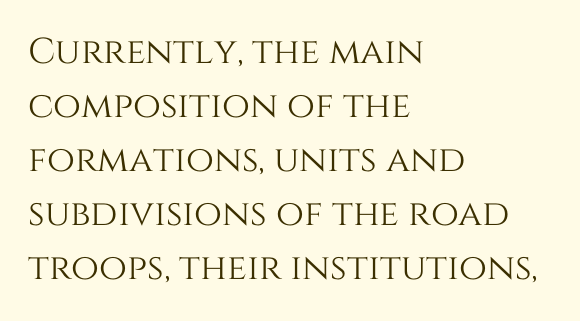
Think of a printed novel: that variable character pitch is what you see here. The lines in this sample share a left origin and differ only in where they stop. Rendered with straight, roman letterforms. What stands out about the letter spacing? Nothing — it is the standard amount. The block of text has a typical density, with ordinary space between rows.
